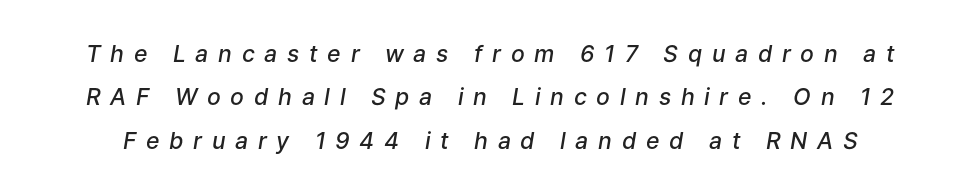
Q: Is the text bold? A: Semi-bold.
Q: Is the text italic (slanted)? A: Yes, it leans right by about 9 degrees.
Q: Is the text underlined? A: No.
Q: Is the spacing between letters normal or unusually wide? A: Unusually wide.
